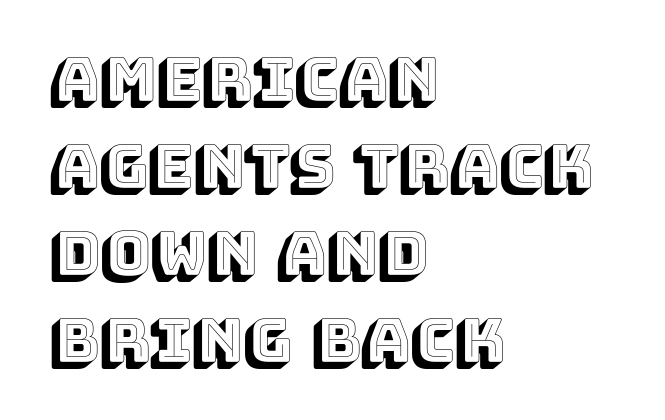
Q: Is the text italic (slanted)? A: No, it is upright.
Q: Is the text underlined? A: No.
Q: How is the paragraph aligned? A: Left-aligned.
Q: Is the spacing between letters normal or unusually wide? A: Normal.
Q: Is the spacing between lines tight, normal or loose? A: Normal.
Q: Width (condensed, normal, or wide)? A: Normal.
Q: x-height? A: Large.
Q: Monospaced? A: No.
